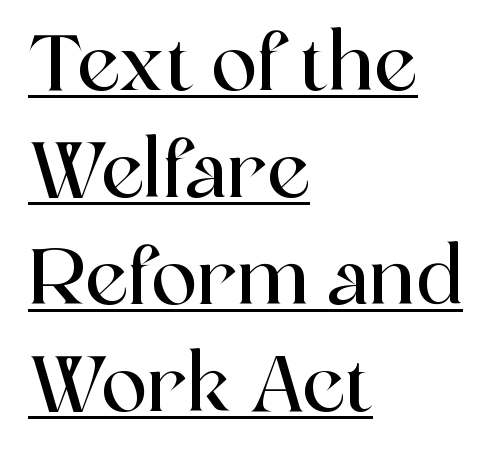
{"serif": "yes", "italic": "no", "width": "normal", "x_height": "medium", "monospaced": "no", "underline": "yes", "align": "left", "line_spacing": "normal", "line_spacing_ratio": 1.39, "letter_spacing": "normal", "letter_spacing_em": 0.0, "glyph_px": 77}
